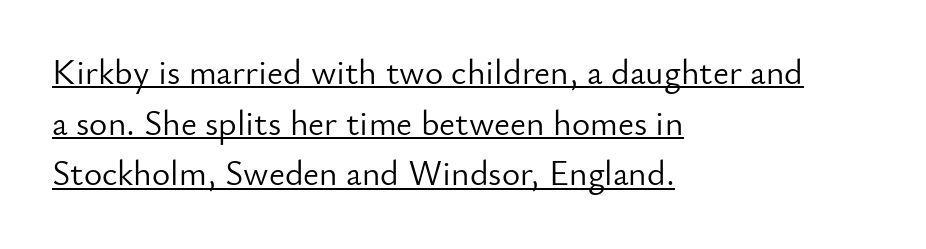
The image shows 35 px light sans-serif type, upright; set left-aligned, normal line spacing (1.45x), normal letter spacing, underlined; low stroke contrast and a small x-height.
